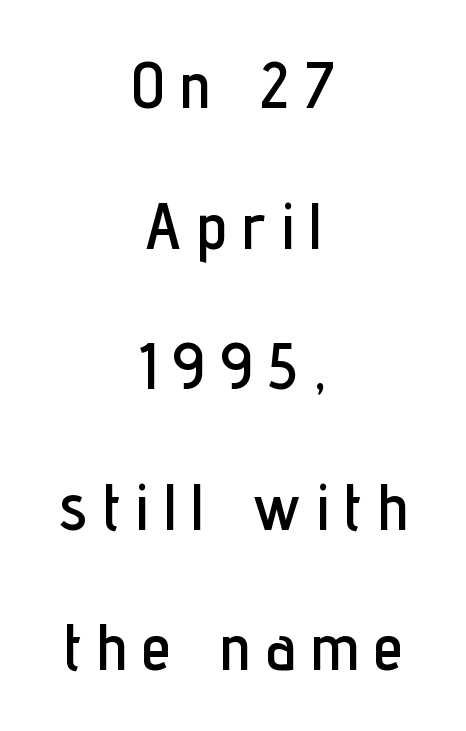
{"serif": "no", "italic": "no", "width": "condensed", "stroke_contrast": "low", "x_height": "medium", "monospaced": "no", "underline": "no", "align": "center", "line_spacing": "loose", "line_spacing_ratio": 2.13, "letter_spacing": "wide", "letter_spacing_em": 0.24, "glyph_px": 66}
